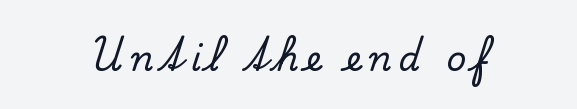
Q: Is the text italic (slanted)? A: Yes.
Q: Is the typeface a serif or a sans-serif typeface? A: Serif.
Q: Is the text underlined? A: No.
Q: Is the spacing between letters normal or unusually wide? A: Unusually wide.
Q: Width (condensed, normal, or wide)? A: Normal.
Q: Stroke contrast? A: Low.
Q: x-height? A: Small.
Q: Monospaced? A: No.
